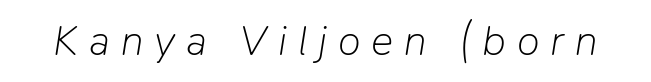
Character widths vary here, with narrow letters taking less room than wide ones. Lines of text with bare space underneath. The rendering inserts visible extra space after every character. When letters slant like this, we call the style italic. No chunkiness to these letters — they're not bold.
